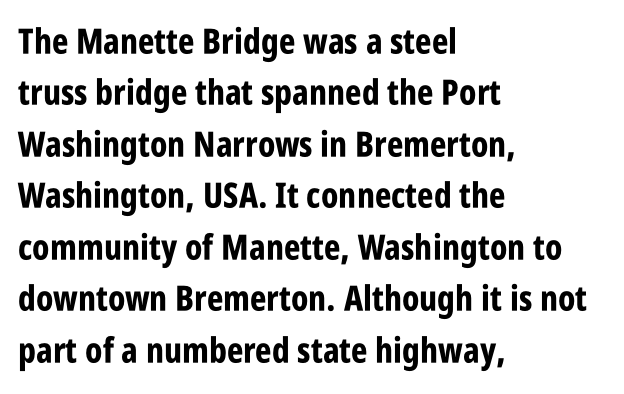
{"serif": "no", "italic": "no", "bold": "yes", "weight": "bold", "width": "condensed", "stroke_contrast": "low", "x_height": "large", "monospaced": "no", "underline": "no", "align": "left", "line_spacing": "normal", "line_spacing_ratio": 1.47, "letter_spacing": "normal", "letter_spacing_em": 0.0, "glyph_px": 35}
